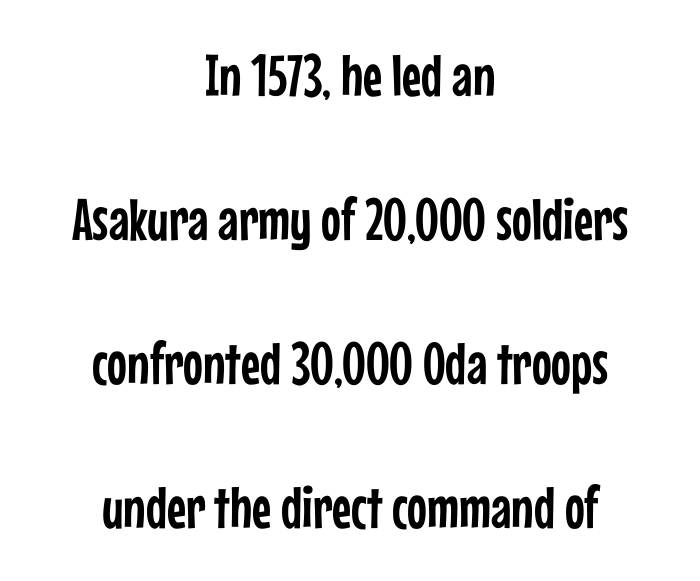
{"serif": "no", "italic": "no", "width": "condensed", "stroke_contrast": "low", "x_height": "medium", "monospaced": "no", "underline": "no", "align": "center", "line_spacing": "loose", "line_spacing_ratio": 2.44, "letter_spacing": "normal", "letter_spacing_em": 0.0, "glyph_px": 59}
